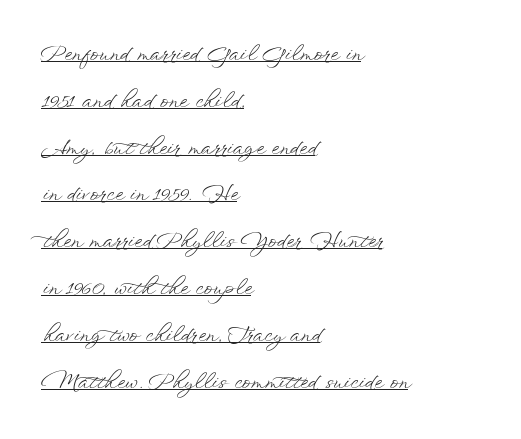
Alignment: flush left. Caption: standard tracking, unaltered. Honestly, the rows look like they've been pulled way apart. The cut favours lightness, reaching ordinary text weight at its darkest. Is there an underline? Yes — a line sits under the letters.
